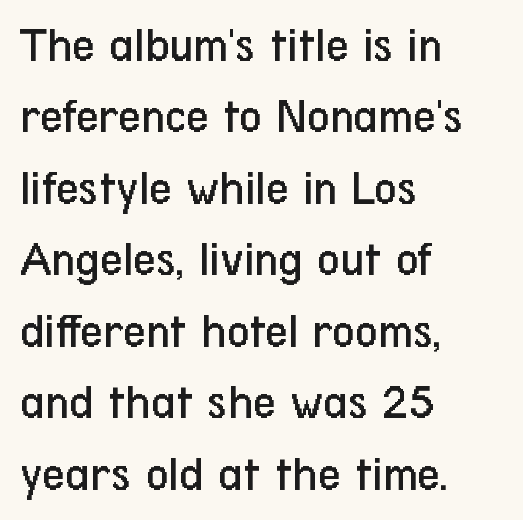
Q: Is the text bold? A: No.
Q: Is the text italic (slanted)? A: No, it is upright.
Q: Is the typeface a serif or a sans-serif typeface? A: Sans-serif.
Q: Is the text underlined? A: No.
Q: How is the paragraph aligned? A: Left-aligned.
Q: Is the spacing between letters normal or unusually wide? A: Normal.
Q: Is the spacing between lines tight, normal or loose? A: Normal.
Q: Width (condensed, normal, or wide)? A: Condensed.
Q: Stroke contrast? A: Low.
Q: x-height? A: Medium.
Q: Monospaced? A: No.
